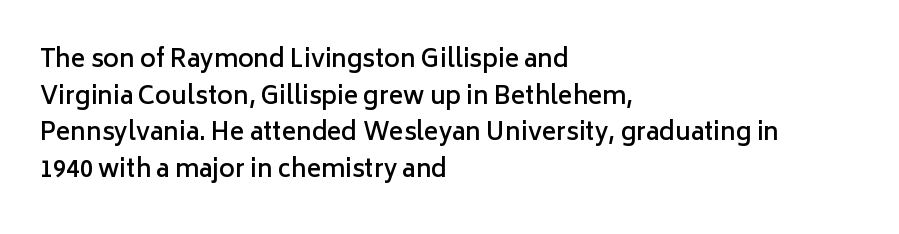
Q: Is the text bold? A: Semi-bold.
Q: Is the text italic (slanted)? A: No, it is upright.
Q: Is the text underlined? A: No.
Q: How is the paragraph aligned? A: Left-aligned.
Q: Is the spacing between letters normal or unusually wide? A: Normal.
Q: Is the spacing between lines tight, normal or loose? A: Normal.
